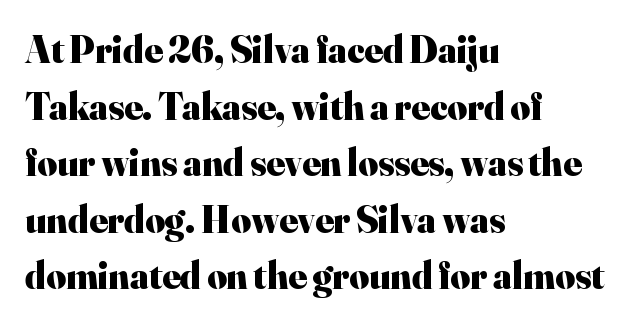
{"serif": "yes", "italic": "no", "bold": "yes", "weight": "heavy", "width": "normal", "stroke_contrast": "high", "x_height": "small", "monospaced": "no", "underline": "no", "align": "left", "line_spacing": "normal", "line_spacing_ratio": 1.49, "letter_spacing": "normal", "letter_spacing_em": 0.0, "glyph_px": 38}
